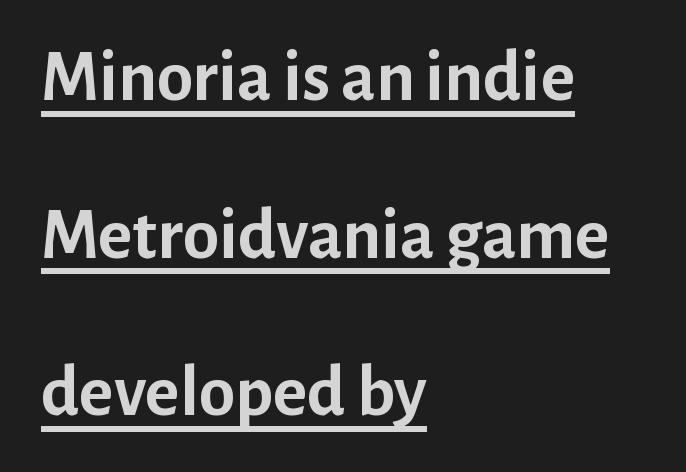
{"serif": "no", "italic": "no", "bold": "yes", "weight": "semibold", "width": "normal", "stroke_contrast": "low", "x_height": "medium", "monospaced": "no", "underline": "yes", "align": "left", "line_spacing": "loose", "line_spacing_ratio": 2.16, "letter_spacing": "normal", "letter_spacing_em": 0.0, "glyph_px": 73}
